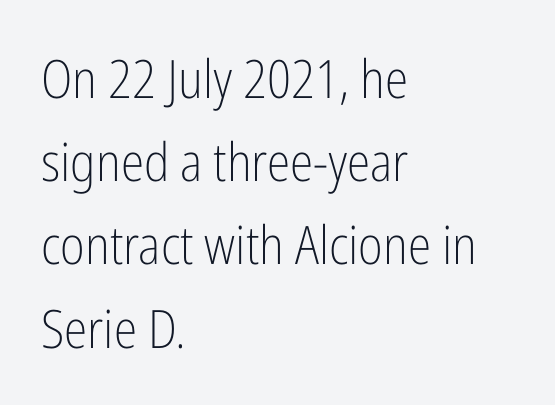
The image shows 53 px light, condensed sans-serif type, upright; set left-aligned, normal line spacing (1.57x), normal letter spacing, not underlined; low stroke contrast and a medium x-height.
